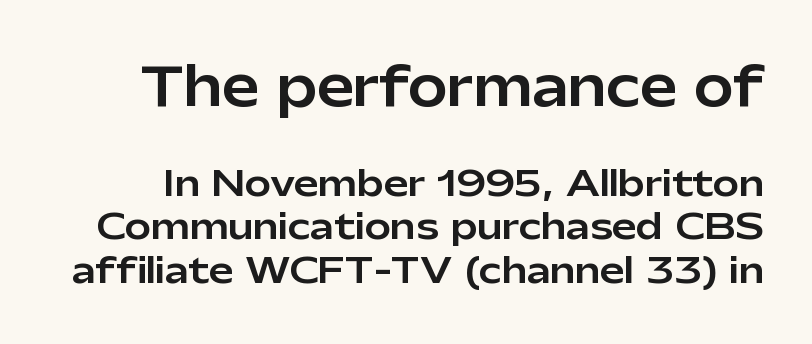
{"serif": "no", "italic": "no", "width": "normal", "stroke_contrast": "low", "x_height": "medium", "monospaced": "no", "underline": "no", "line_spacing": "normal", "line_spacing_ratio": 1.25, "letter_spacing": "normal", "letter_spacing_em": 0.0, "larger_block": "first", "size_ratio": 1.51, "glyph_px": 53}
